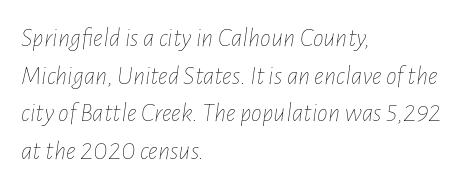
The image shows 27 px text type, italic (leaning right); set left-aligned, normal line spacing (1.39x), normal letter spacing, not underlined.
